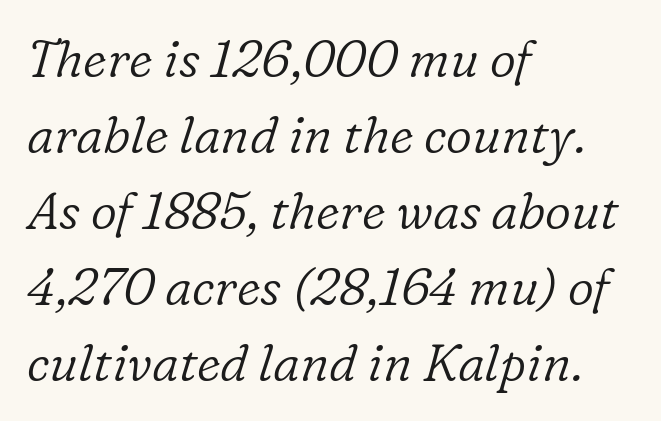
The image shows 51 px light serif type, italic (leaning right); set left-aligned, normal line spacing (1.49x), normal letter spacing, not underlined; low stroke contrast and a medium x-height.
